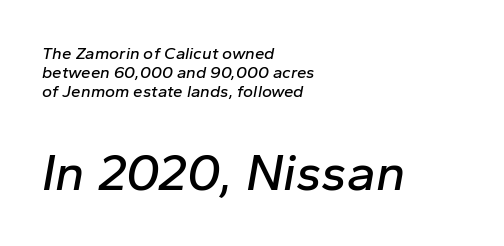
The image shows 52 px text type, italic (leaning right); set left-aligned, tight line spacing (1.11x), normal letter spacing, not underlined; the second (bottom) block is 3.06x larger; low stroke contrast and a medium x-height.
